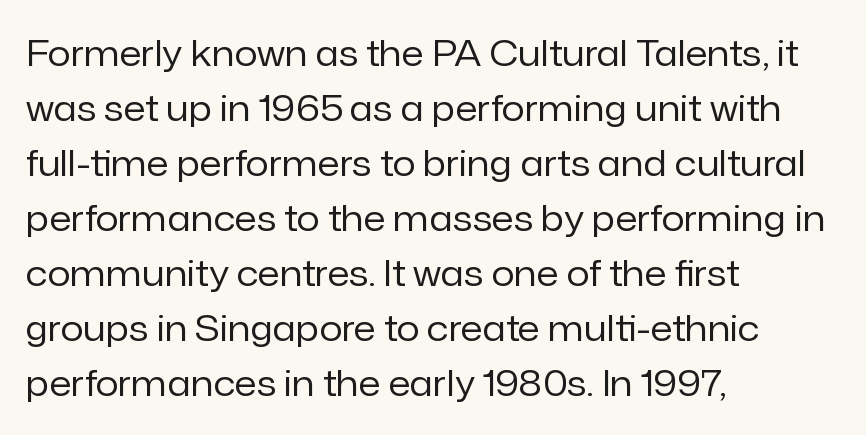
The rows are spaced the way most documents space them. Is the stroke heavy? The answer is a plain regular-or-lighter. Looks like regular typesetting: each glyph gets only the width it needs. The rag falls on the right side of this text block. The passage shown is not underscored anywhere.
